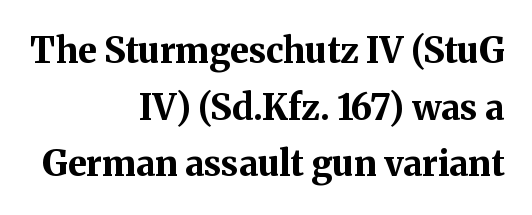
Q: Is the text bold? A: Yes.
Q: Is the text italic (slanted)? A: No, it is upright.
Q: Is the typeface a serif or a sans-serif typeface? A: Serif.
Q: Is the text underlined? A: No.
Q: How is the paragraph aligned? A: Right-aligned.
Q: Is the spacing between letters normal or unusually wide? A: Normal.
Q: Is the spacing between lines tight, normal or loose? A: Normal.
Q: Width (condensed, normal, or wide)? A: Normal.
Q: Stroke contrast? A: Medium.
Q: x-height? A: Medium.
Q: Monospaced? A: No.
